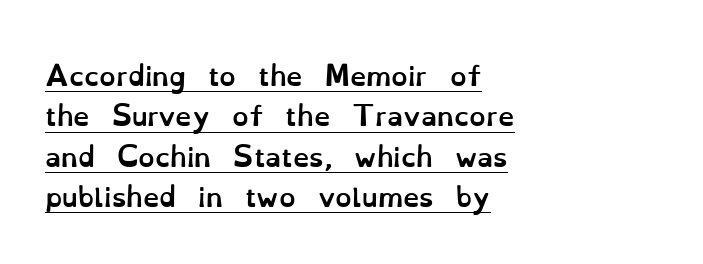
A student would call this left alignment; a typographer would say flush left, rag right. Students, this is bold: see how much ink each stroke carries. Is the letter spacing exaggerated? No — it looks like the ordinary default. This is underlined copy, the kind a proofreader might mark for attention. Ordinary non-slanted type is in use.
